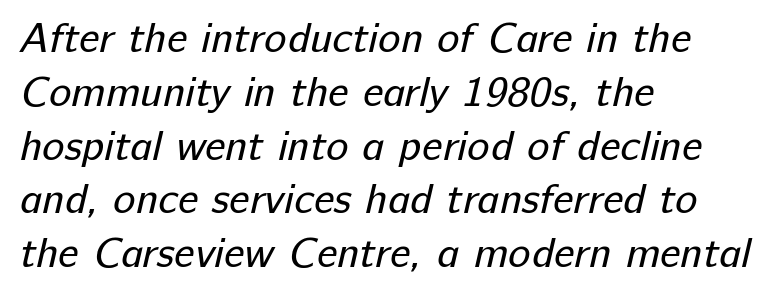
The image shows 42 px regular-weight sans-serif type; set left-aligned, normal line spacing (1.28x), normal letter spacing, not underlined; low stroke contrast and a medium x-height.
